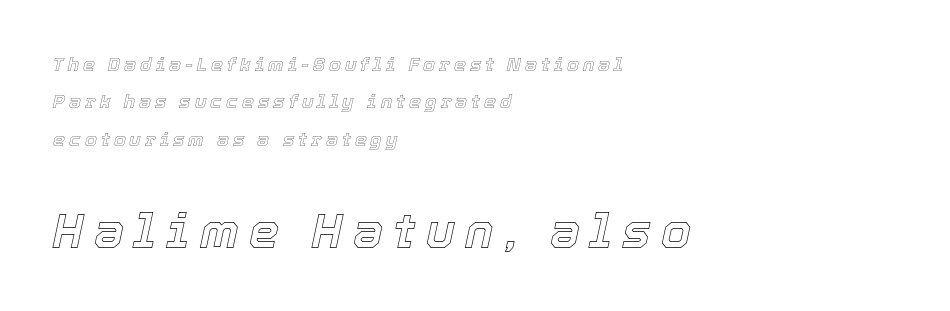
The image shows 48 px text type, italic (leaning right); set left-aligned, loose line spacing (1.97x), unusually wide letter spacing (+0.21 em), not underlined; the second (bottom) block is 2.53x larger; a medium x-height.
